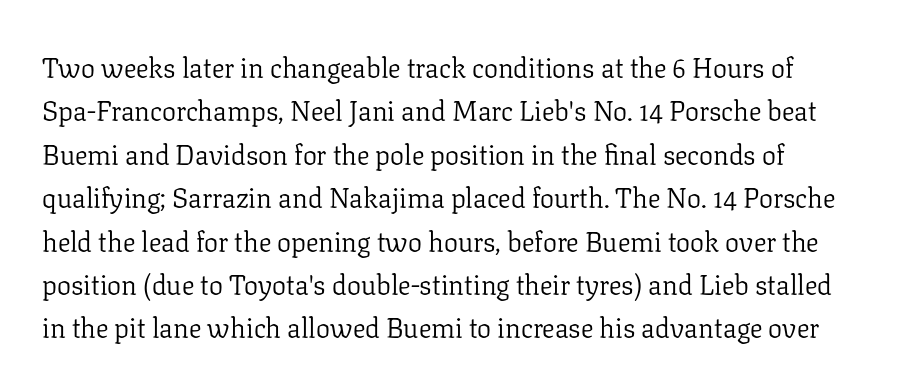
{"serif": "yes", "italic": "no", "bold": "no", "weight": "light", "width": "normal", "stroke_contrast": "low", "x_height": "medium", "monospaced": "no", "underline": "no", "line_spacing": "normal", "line_spacing_ratio": 1.55, "letter_spacing": "normal", "letter_spacing_em": 0.0, "glyph_px": 28}
